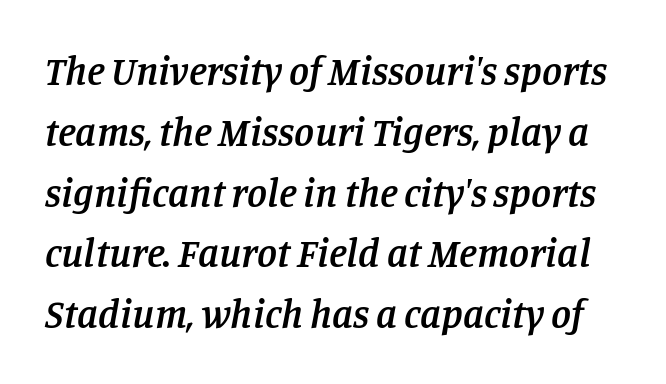
Q: Is the text bold? A: Semi-bold.
Q: Is the text italic (slanted)? A: Yes, it leans right by about 11 degrees.
Q: Is the typeface a serif or a sans-serif typeface? A: Serif.
Q: Is the text underlined? A: No.
Q: Is the spacing between letters normal or unusually wide? A: Normal.
Q: Is the spacing between lines tight, normal or loose? A: Normal.
Q: Width (condensed, normal, or wide)? A: Normal.
Q: Stroke contrast? A: Low.
Q: x-height? A: Large.
Q: Monospaced? A: No.
